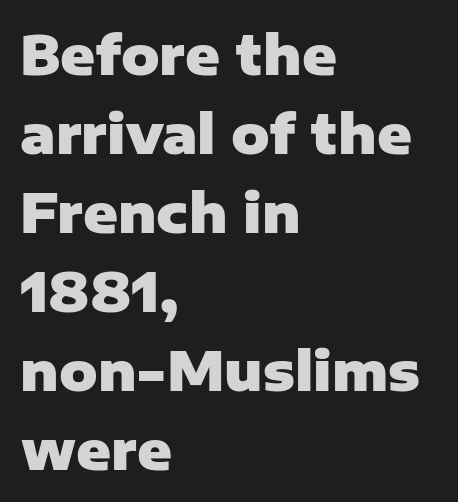
Q: Is the text bold? A: Yes.
Q: Is the text italic (slanted)? A: No, it is upright.
Q: Is the typeface a serif or a sans-serif typeface? A: Sans-serif.
Q: Is the text underlined? A: No.
Q: How is the paragraph aligned? A: Left-aligned.
Q: Is the spacing between letters normal or unusually wide? A: Normal.
Q: Is the spacing between lines tight, normal or loose? A: Normal.
Q: Width (condensed, normal, or wide)? A: Normal.
Q: Stroke contrast? A: Low.
Q: x-height? A: Medium.
Q: Monospaced? A: No.
